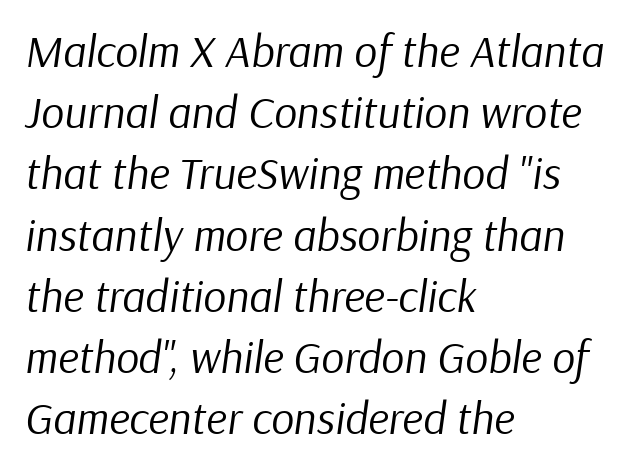
The zone under the glyphs is completely vacant. The passage shown has conventional tracking throughout. Every row of glyphs begins at an identical x-position on the left. You could not count columns in this text — the font is proportionally spaced. Characters are canted at an angle relative to the baseline's perpendicular.
